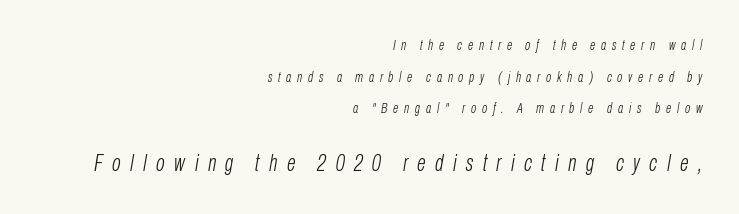
Q: Is the text bold? A: No.
Q: Is the text italic (slanted)? A: Yes, it leans right by about 10 degrees.
Q: Is the text underlined? A: No.
Q: How is the paragraph aligned? A: Right-aligned.
Q: Is the spacing between letters normal or unusually wide? A: Unusually wide.
Q: Is the spacing between lines tight, normal or loose? A: Loose.
Q: Which block of text is set in a larger size, the first (top) or the second (bottom)? A: The second (bottom) one.
